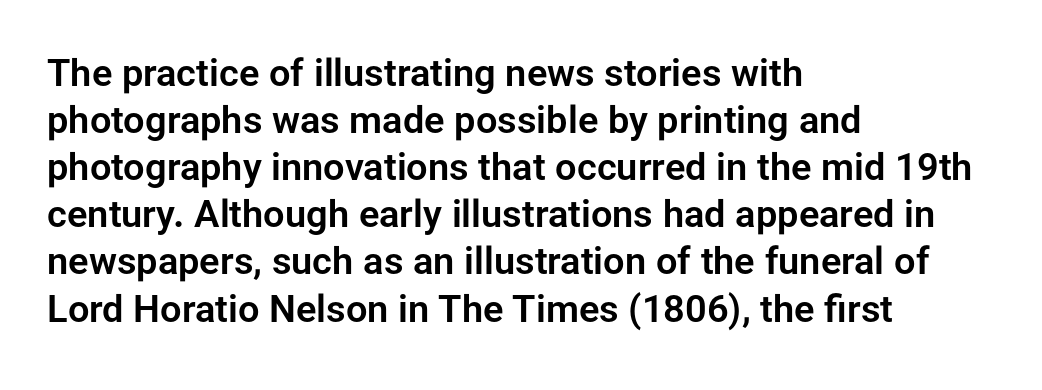
The image shows 38 px sans-serif type, upright; set left-aligned, line spacing 1.24x, normal letter spacing, not underlined; low stroke contrast and a medium x-height.
